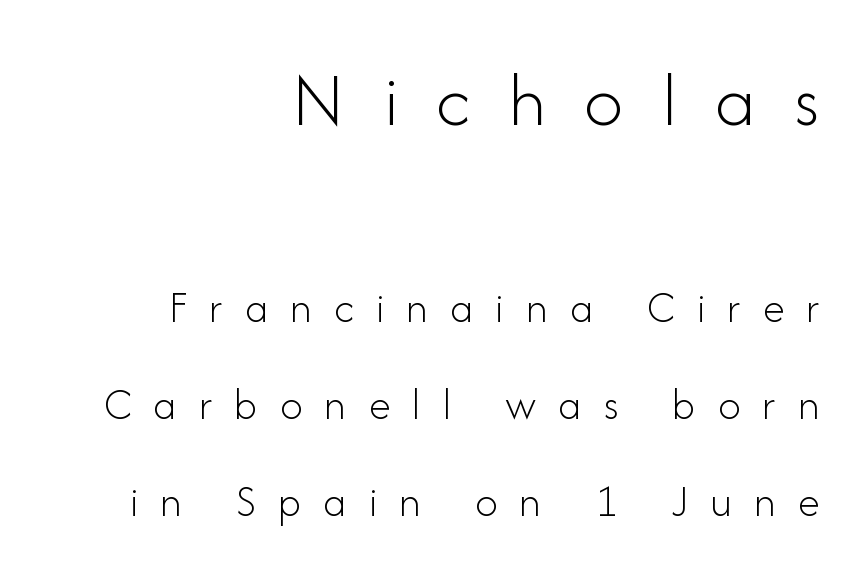
The rendering uses natural spacing where letterforms have individual widths. Interline gaps are noticeably wide in this sample. Italic? Not at all — the glyphs are vertical. The lines in this sample share a right terminus and differ only in where they begin. Font category for this specimen: sans-serif. The foot of each line stays bare and open.
